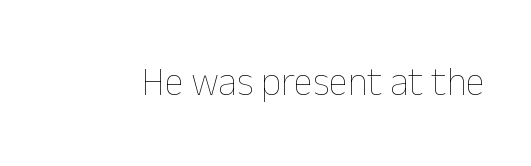
Q: Is the text bold? A: No.
Q: Is the text italic (slanted)? A: No, it is upright.
Q: Is the text underlined? A: No.
Q: Is the spacing between letters normal or unusually wide? A: Normal.
Q: Width (condensed, normal, or wide)? A: Normal.
Q: Stroke contrast? A: Low.
Q: x-height? A: Medium.
Q: Monospaced? A: No.
